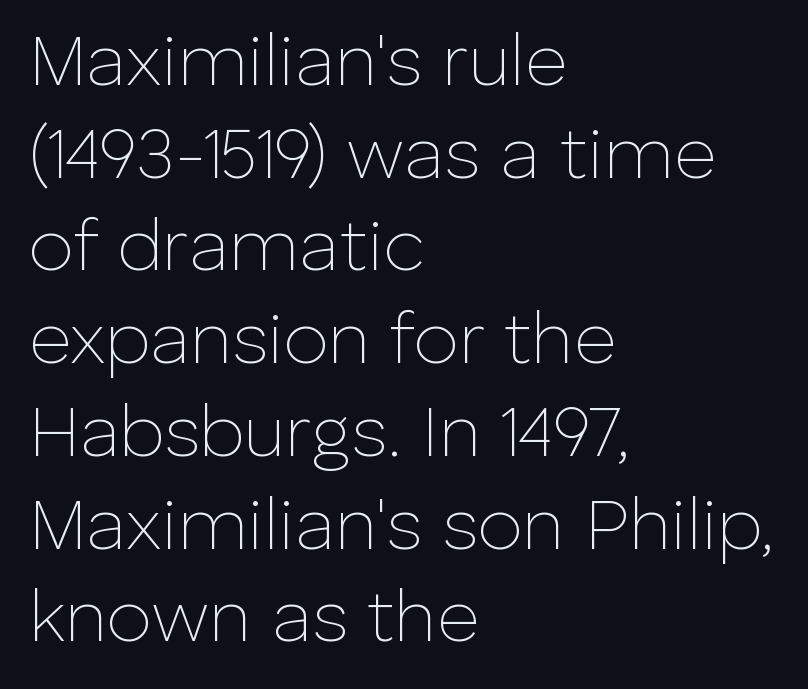
The image shows 73 px thin sans-serif type, upright; set left-aligned, normal line spacing (1.27x), normal letter spacing, not underlined; low stroke contrast and a medium x-height.
